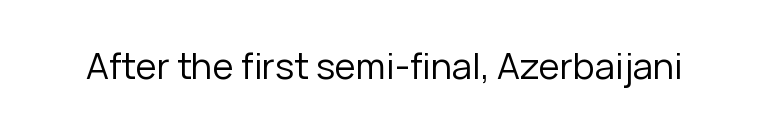
The image shows 36 px regular-weight sans-serif type, upright; set normal letter spacing, not underlined; low stroke contrast and a medium x-height.
